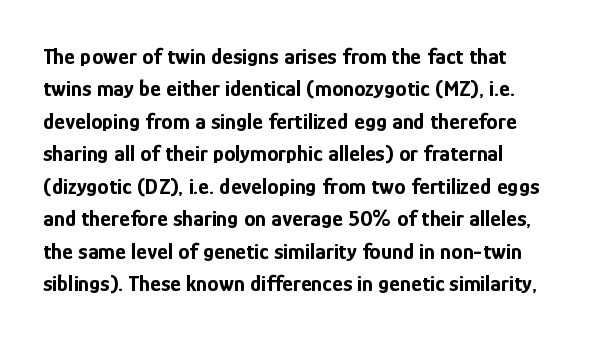
The image shows 23 px bold type, upright; set normal line spacing (1.41x), normal letter spacing, not underlined.
